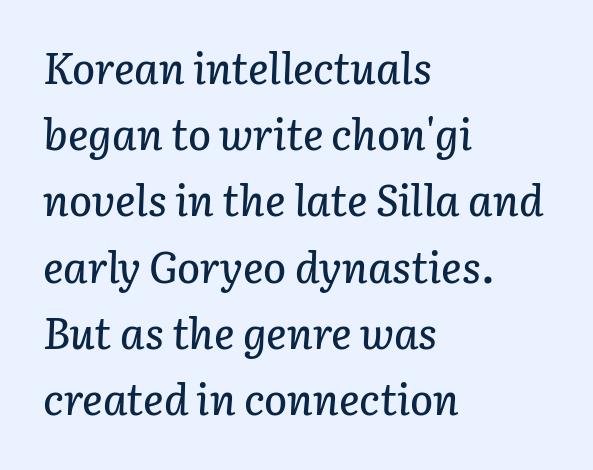
When letters slant like this, we call the style italic. The lines in this sample share a left origin and differ only in where they stop. The letters advance in unequal steps, a hallmark of proportional type. Whoever set this chose a conventional vertical rhythm. The space directly below the letters is spotless. Compared with typical body copy, the letter spacing here is the same.
